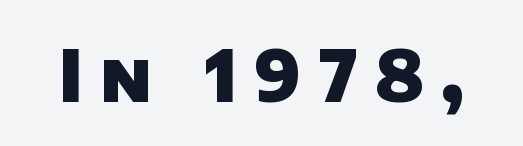
Honestly, there is no underline to notice here at all. Does the type have serifs? No, each stem ends abruptly. Bold? Absolutely — the strokes are thick and heavy. The rendering inserts visible extra space after every character.
